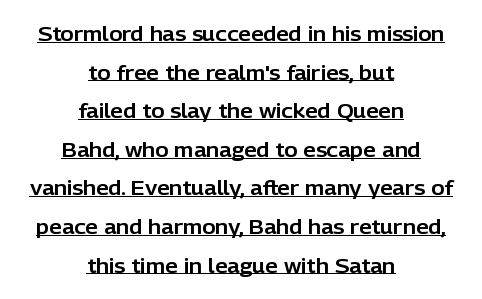
The image shows 20 px text type, upright; set centered, loose line spacing (1.93x), normal letter spacing, underlined.
